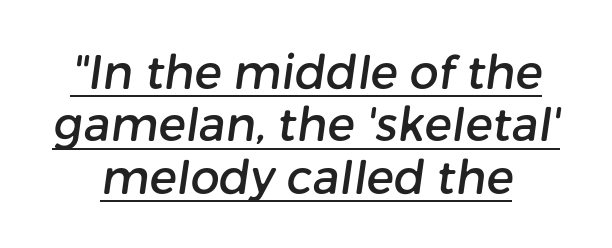
{"serif": "no", "width": "normal", "stroke_contrast": "low", "x_height": "medium", "monospaced": "no", "underline": "yes", "line_spacing": "tight", "line_spacing_ratio": 1.14, "letter_spacing": "normal", "letter_spacing_em": 0.0, "glyph_px": 46}
